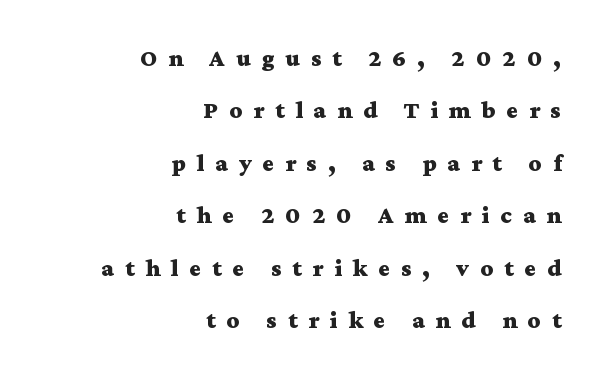
The image shows 25 px bold type, upright; set right-aligned, loose line spacing (2.1x), unusually wide letter spacing (+0.43 em), not underlined.
